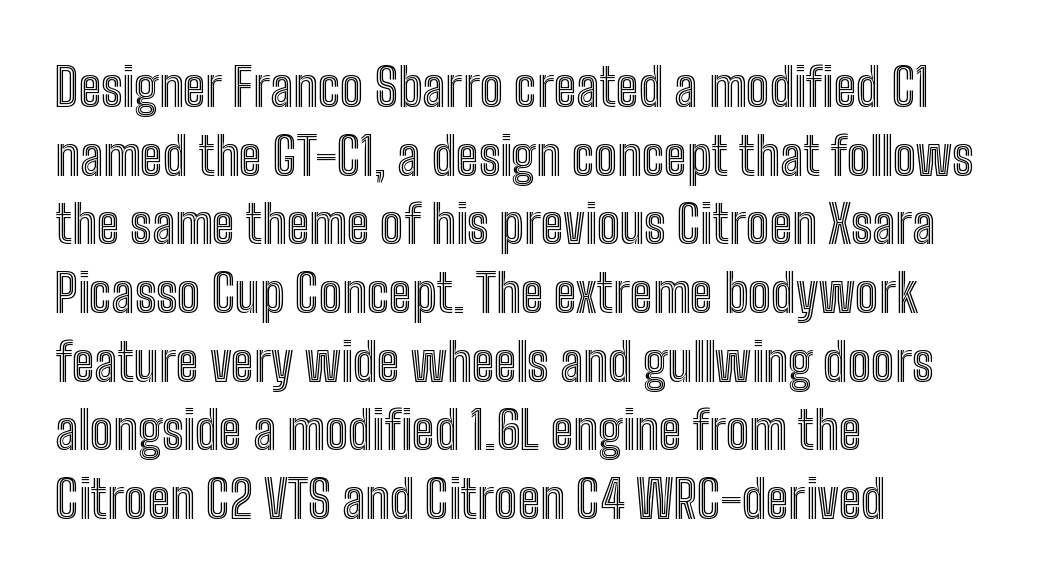
Q: Is the text italic (slanted)? A: No, it is upright.
Q: Is the text underlined? A: No.
Q: How is the paragraph aligned? A: Left-aligned.
Q: Is the spacing between letters normal or unusually wide? A: Normal.
Q: Is the spacing between lines tight, normal or loose? A: Normal.
Q: Width (condensed, normal, or wide)? A: Condensed.
Q: x-height? A: Medium.
Q: Monospaced? A: No.
